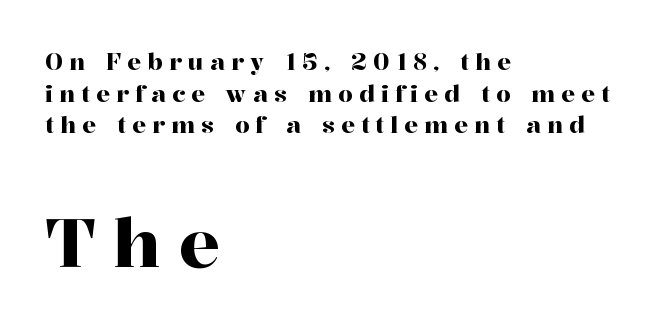
The text block is weighted toward the left margin, trailing off unevenly rightward. Old-style or modern, the face here clearly has serifs. Each letter keeps its own natural width here, so spacing adapts to shape. Larger block? The one below; the one above is distinctly smaller. Ordinary non-slanted type is in use. The face used here is rendered with a markedly widened letterfit.
